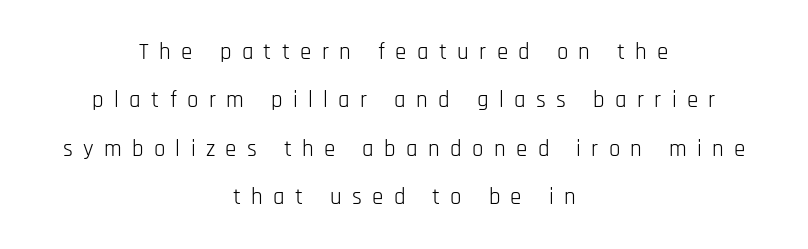
{"italic": "no", "bold": "no", "underline": "no", "align": "center", "line_spacing": "loose", "line_spacing_ratio": 2.1, "letter_spacing": "wide", "letter_spacing_em": 0.45, "glyph_px": 23}
